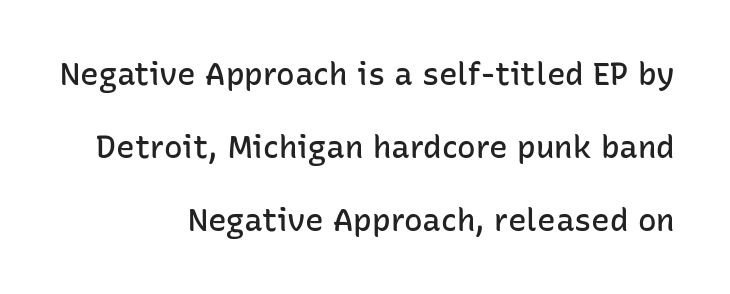
Q: Is the text bold? A: Semi-bold.
Q: Is the text italic (slanted)? A: No, it is upright.
Q: Is the typeface a serif or a sans-serif typeface? A: Sans-serif.
Q: Is the text underlined? A: No.
Q: How is the paragraph aligned? A: Right-aligned.
Q: Is the spacing between letters normal or unusually wide? A: Normal.
Q: Is the spacing between lines tight, normal or loose? A: Loose.
Q: Width (condensed, normal, or wide)? A: Normal.
Q: Stroke contrast? A: Low.
Q: x-height? A: Medium.
Q: Monospaced? A: No.
